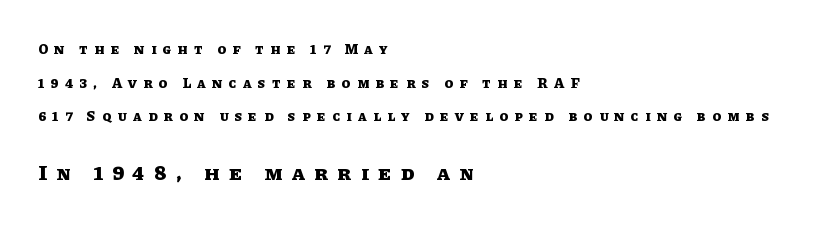
The image shows 21 px bold type, upright; set left-aligned, loose line spacing (2.41x), unusually wide letter spacing (+0.47 em), not underlined; the second (bottom) block is 1.5x larger.
